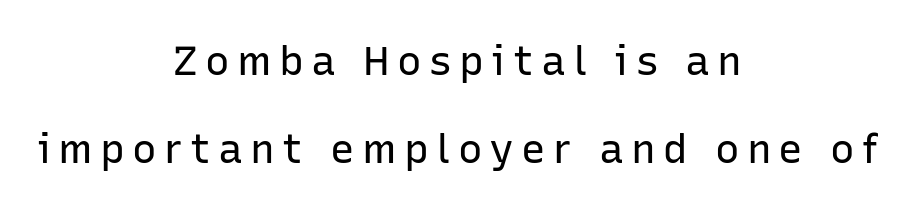
The image shows 41 px regular-weight sans-serif type, upright; set centered, loose line spacing (2.14x), not underlined; low stroke contrast and a medium x-height.
